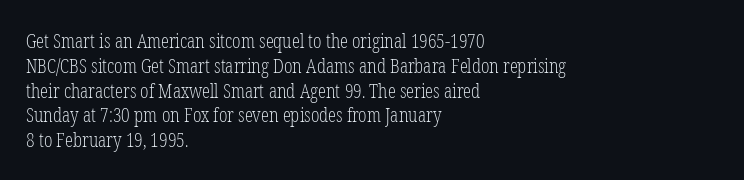
{"italic": "no", "bold": "no", "underline": "no", "align": "left", "line_spacing_ratio": 1.24, "letter_spacing": "normal", "letter_spacing_em": 0.0, "glyph_px": 20}
